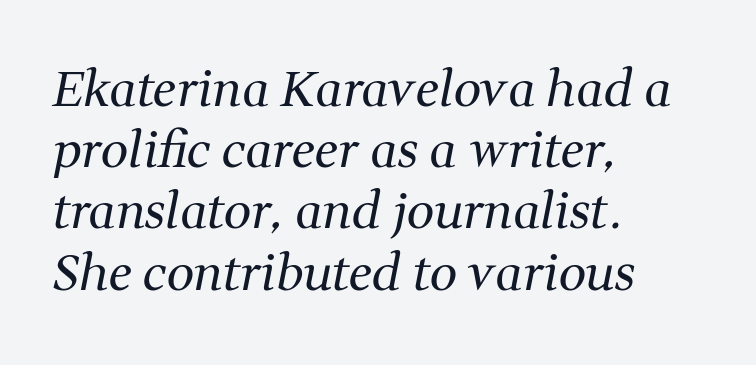
Q: Is the text bold? A: No.
Q: Is the text italic (slanted)? A: Yes, it leans right by about 11 degrees.
Q: Is the typeface a serif or a sans-serif typeface? A: Serif.
Q: Is the text underlined? A: No.
Q: How is the paragraph aligned? A: Left-aligned.
Q: Is the spacing between letters normal or unusually wide? A: Normal.
Q: Is the spacing between lines tight, normal or loose? A: Normal.
Q: Width (condensed, normal, or wide)? A: Normal.
Q: Stroke contrast? A: Medium.
Q: x-height? A: Medium.
Q: Monospaced? A: No.
